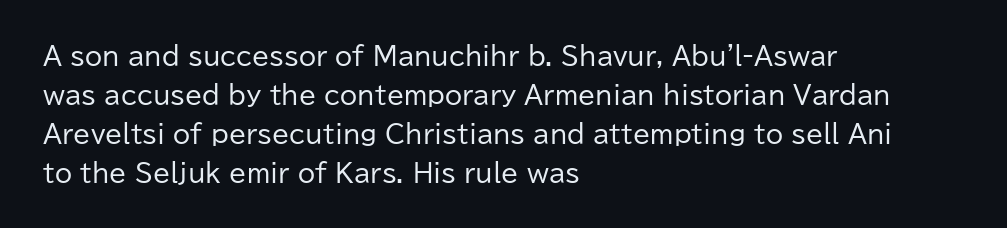
The image shows 25 px text type, upright; set left-aligned, normal line spacing (1.56x), normal letter spacing, not underlined.
